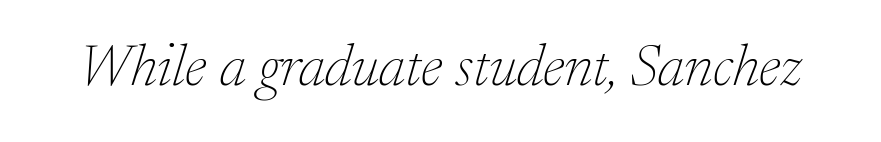
Q: Is the text bold? A: No.
Q: Is the text italic (slanted)? A: Yes, it leans right by about 17 degrees.
Q: Is the typeface a serif or a sans-serif typeface? A: Serif.
Q: Is the text underlined? A: No.
Q: Is the spacing between letters normal or unusually wide? A: Normal.
Q: Width (condensed, normal, or wide)? A: Normal.
Q: Stroke contrast? A: Low.
Q: x-height? A: Medium.
Q: Monospaced? A: No.
